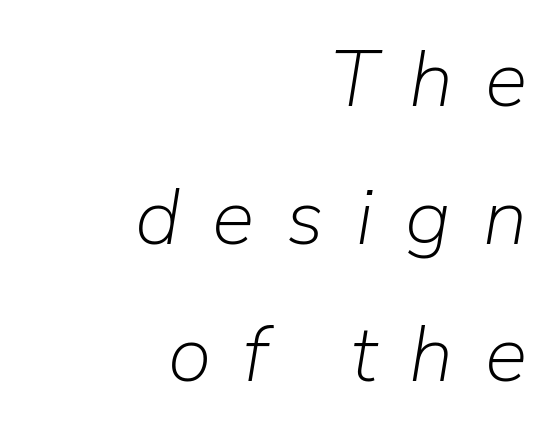
The image shows 80 px light type, italic (leaning right); set right-aligned, line spacing 1.72x, unusually wide letter spacing (+0.4 em), not underlined; low stroke contrast and a medium x-height.
